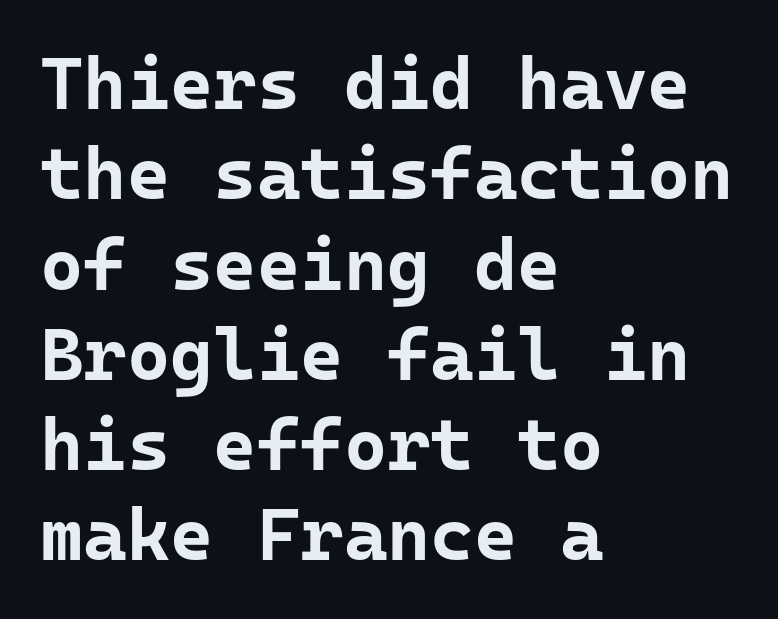
{"serif": "no", "italic": "no", "bold": "yes", "weight": "bold", "width": "normal", "stroke_contrast": "low", "x_height": "medium", "monospaced": "yes", "underline": "no", "align": "left", "line_spacing_ratio": 1.22, "letter_spacing": "normal", "letter_spacing_em": 0.0, "glyph_px": 74}
